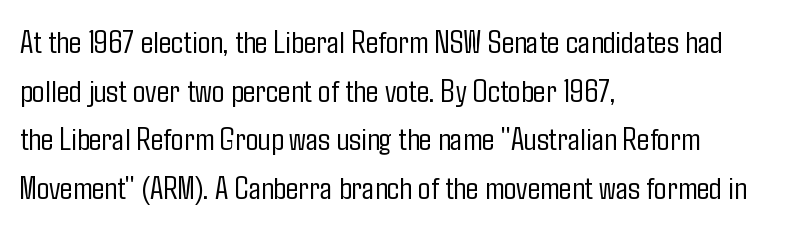
Q: Is the text bold? A: No.
Q: Is the text italic (slanted)? A: No, it is upright.
Q: Is the typeface a serif or a sans-serif typeface? A: Sans-serif.
Q: Is the text underlined? A: No.
Q: How is the paragraph aligned? A: Left-aligned.
Q: Is the spacing between letters normal or unusually wide? A: Normal.
Q: Is the spacing between lines tight, normal or loose? A: Normal.
Q: Width (condensed, normal, or wide)? A: Condensed.
Q: Stroke contrast? A: Low.
Q: x-height? A: Medium.
Q: Monospaced? A: No.
